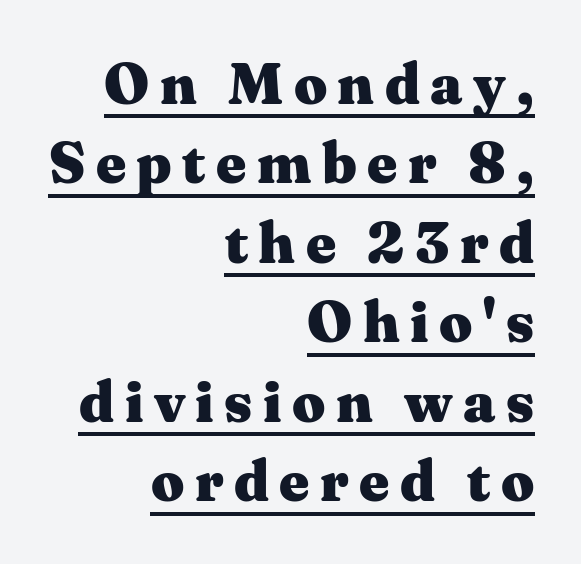
The image shows 58 px heavy, wide serif type, upright; set right-aligned, normal line spacing (1.37x), underlined; medium stroke contrast and a medium x-height.
